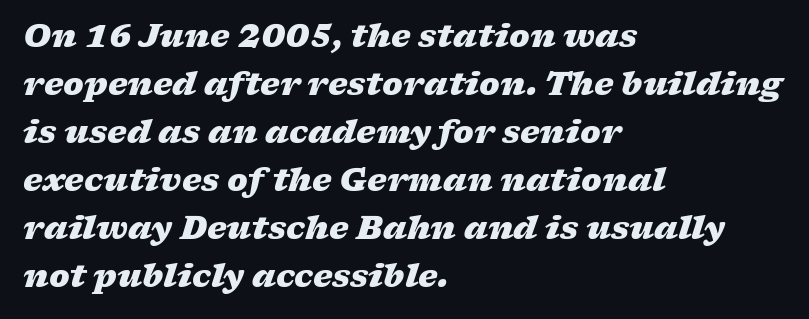
You can tell it's italic because the verticals aren't actually vertical. The foot of each line stays bare and open. Bold? Absolutely — the strokes are thick and heavy. Teacher's note: observe the even left margin — that is flush-left alignment.
